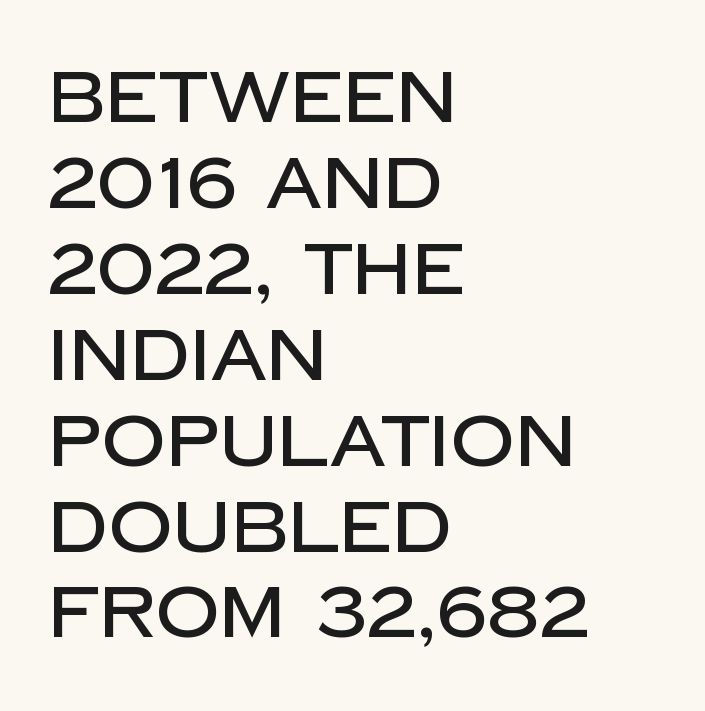
{"serif": "no", "italic": "no", "width": "normal", "stroke_contrast": "low", "x_height": "large", "monospaced": "no", "underline": "no", "align": "left", "line_spacing_ratio": 1.21, "letter_spacing": "normal", "letter_spacing_em": 0.0, "glyph_px": 71}
